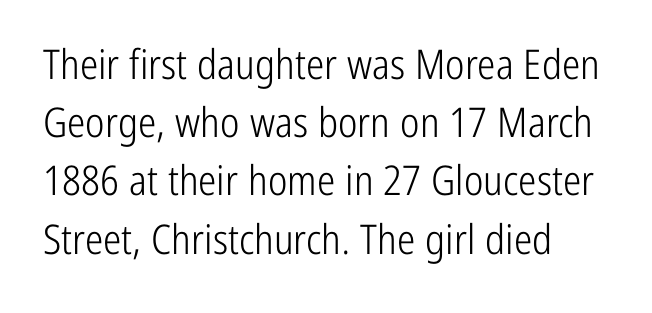
The image shows 41 px light, condensed sans-serif type, upright; set left-aligned, normal line spacing (1.42x), normal letter spacing, not underlined; low stroke contrast and a medium x-height.
